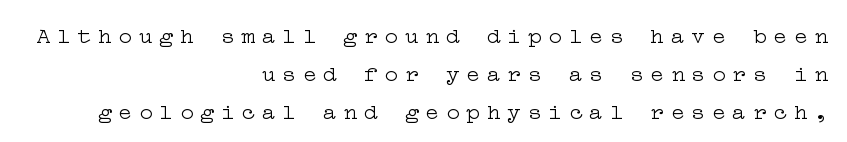
Q: Is the text bold? A: No.
Q: Is the text italic (slanted)? A: No, it is upright.
Q: Is the text underlined? A: No.
Q: How is the paragraph aligned? A: Right-aligned.
Q: Is the spacing between letters normal or unusually wide? A: Unusually wide.
Q: Is the spacing between lines tight, normal or loose? A: Normal.
